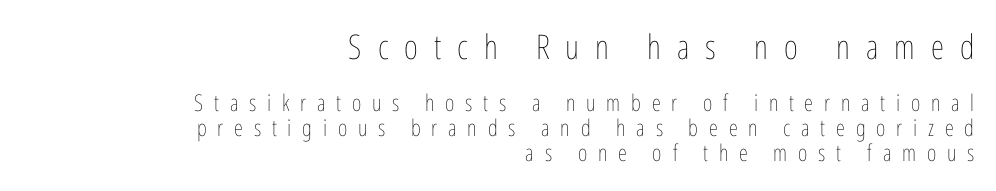
{"italic": "no", "bold": "no", "weight": "thin", "width": "condensed", "stroke_contrast": "low", "x_height": "medium", "monospaced": "no", "underline": "no", "align": "right", "line_spacing": "tight", "line_spacing_ratio": 1.09, "letter_spacing": "wide", "letter_spacing_em": 0.47, "larger_block": "first", "size_ratio": 1.48, "glyph_px": 34}
